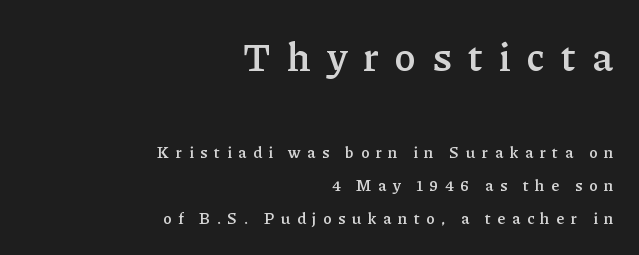
The image shows 40 px semibold serif type, upright; set right-aligned, loose line spacing (2.05x), unusually wide letter spacing (+0.41 em), not underlined; the first (top) block is 2.5x larger; low stroke contrast and a medium x-height.
